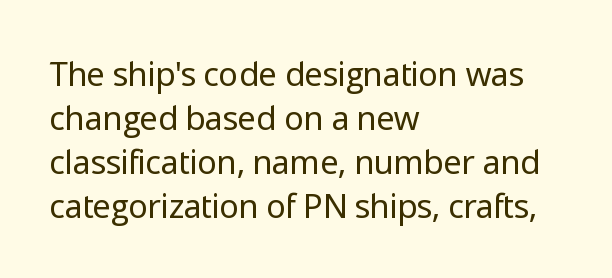
The letters carry no serifs — their stems end cleanly without finishing strokes. The paragraph has a hard left edge and a soft right edge. Is this a fixed-width face? No — the glyphs have proportional, varying widths. Notice how descenders clear the ascenders below comfortably — that's standard leading. The cut favours lightness, reaching ordinary text weight at its darkest. The type is set solid horizontally, with unmodified tracking.
